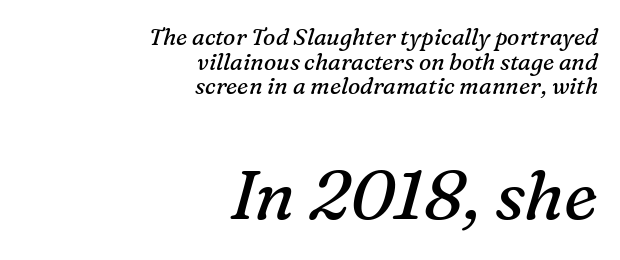
The glyphs in this specimen are seriffed. One-word summary of the alignment: right. Each row of text sits above clean, open space. Short note: letters normally spaced. No chunkiness to these letters — they're not bold. Tall strokes in this sample are angled rather than plumb.
